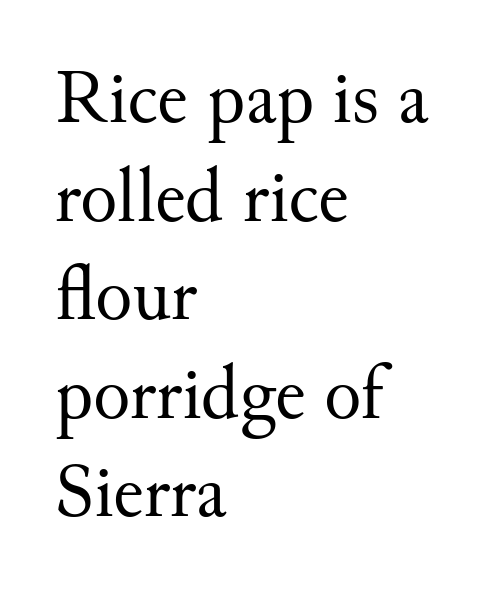
Regular leading. Line starts are locked; line ends wander. Type without underlining. Compared with typical body copy, the letter spacing here is the same. Each letter's strokes conclude with small projecting serifs.
